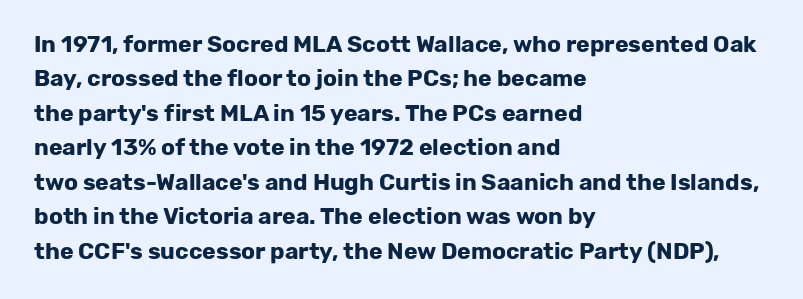
The image shows 23 px bold type, upright; set left-aligned, normal line spacing (1.5x), normal letter spacing, not underlined.
